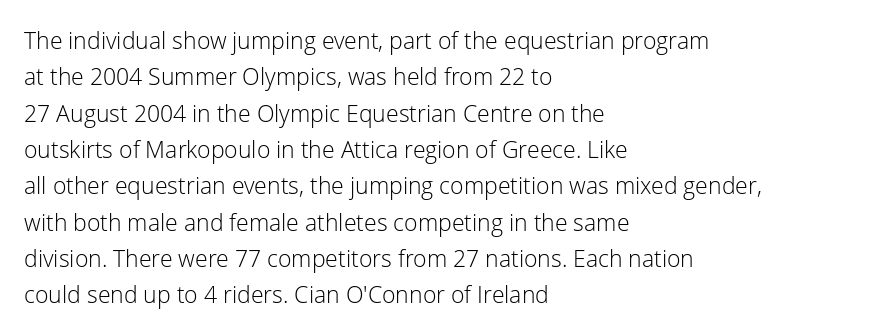
Compared with typical paragraphs, the rows here are spaced about the same. The letterforms sit at book weight or below. Ascenders rise straight up at ninety degrees. The lines are quadded left. Check the space under the baseline: it is left empty. Tracking value appears to be zero — textbook default spacing.
